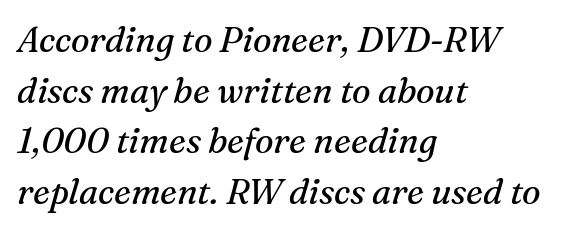
Letterform terminals end in serifs throughout the passage. Characters are canted at an angle relative to the baseline's perpendicular. Looks like regular typesetting: each glyph gets only the width it needs. The typeface has the unassuming heft of standard copy or less.
